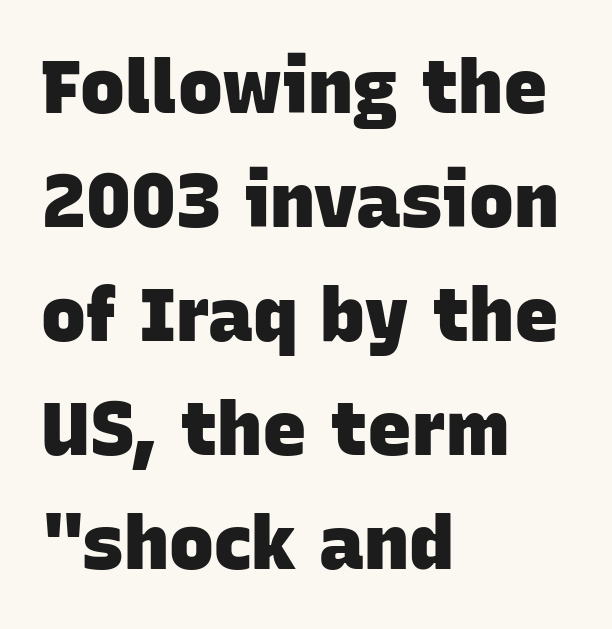
{"serif": "no", "bold": "yes", "weight": "heavy", "width": "normal", "stroke_contrast": "low", "x_height": "large", "monospaced": "no", "underline": "no", "align": "left", "line_spacing": "normal", "line_spacing_ratio": 1.52, "letter_spacing": "normal", "letter_spacing_em": 0.0, "glyph_px": 75}
